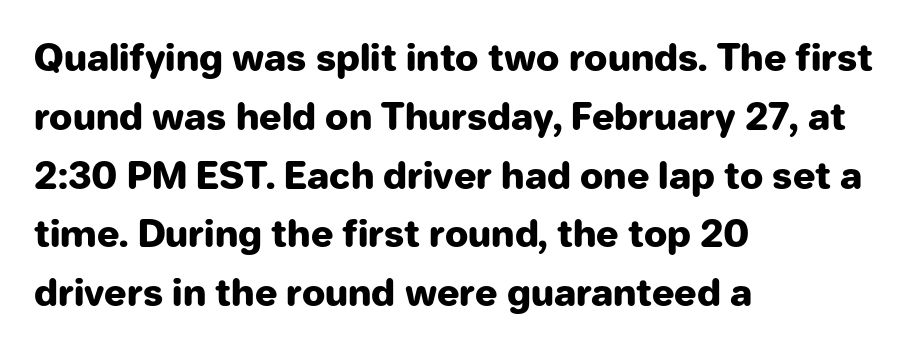
Q: Is the text bold? A: Yes.
Q: Is the text italic (slanted)? A: No, it is upright.
Q: Is the typeface a serif or a sans-serif typeface? A: Sans-serif.
Q: Is the text underlined? A: No.
Q: How is the paragraph aligned? A: Left-aligned.
Q: Is the spacing between letters normal or unusually wide? A: Normal.
Q: Is the spacing between lines tight, normal or loose? A: Normal.
Q: Width (condensed, normal, or wide)? A: Normal.
Q: Stroke contrast? A: Low.
Q: x-height? A: Medium.
Q: Monospaced? A: No.
